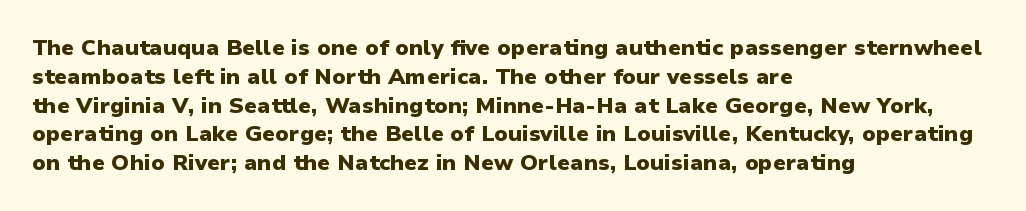
{"italic": "no", "bold": "yes", "underline": "no", "align": "left", "line_spacing": "normal", "line_spacing_ratio": 1.31, "letter_spacing": "normal", "letter_spacing_em": 0.0, "glyph_px": 22}
